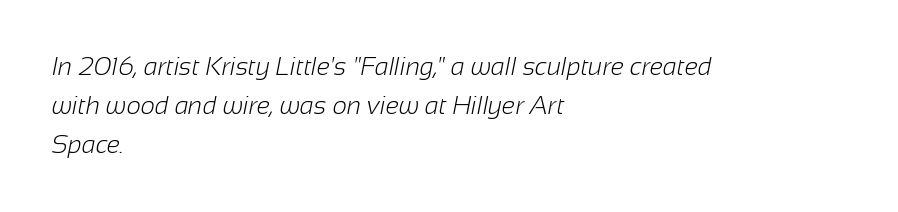
The glyphs are unaccompanied by any horizontal stroke below them. The passage shown is not bold in any degree. Notice how descenders clear the ascenders below comfortably — that's standard leading. Honestly, the letter spacing is just normal — you wouldn't notice it. Caption: multi-line text, flush left, ragged right.
